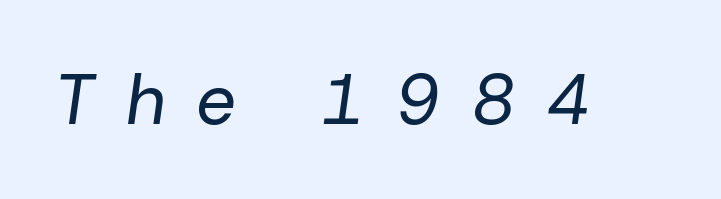
The image shows 70 px regular-weight type, italic (leaning right); set unusually wide letter spacing (+0.44 em), not underlined; low stroke contrast and a medium x-height.
